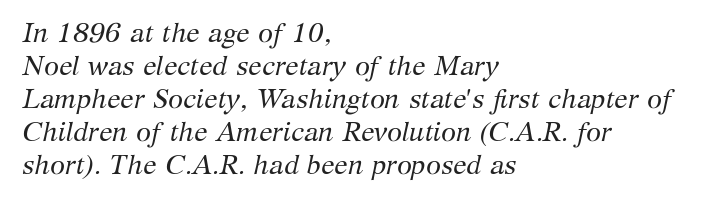
The image shows 27 px text type, italic (leaning right); set left-aligned, line spacing 1.22x, normal letter spacing, not underlined.
